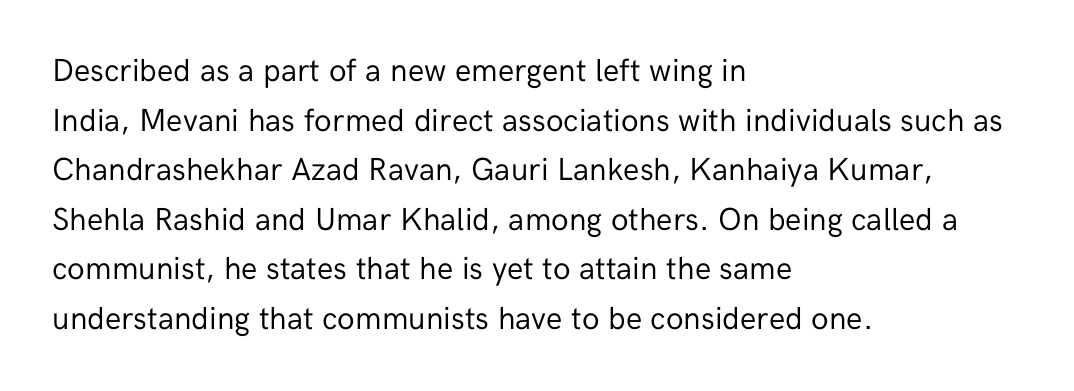
{"serif": "no", "italic": "no", "bold": "no", "weight": "regular", "width": "normal", "stroke_contrast": "low", "x_height": "medium", "monospaced": "no", "underline": "no", "align": "left", "line_spacing": "normal", "line_spacing_ratio": 1.55, "letter_spacing": "normal", "letter_spacing_em": 0.0, "glyph_px": 32}
